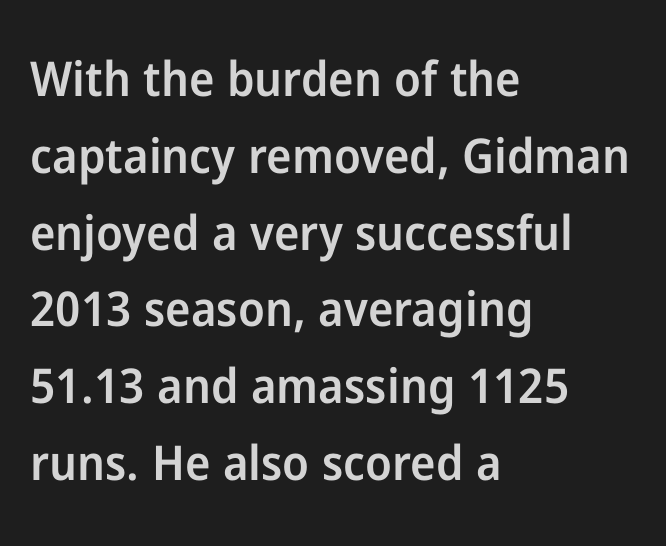
The image shows 48 px semibold sans-serif type, upright; set left-aligned, normal line spacing (1.6x), normal letter spacing, not underlined; low stroke contrast and a medium x-height.
